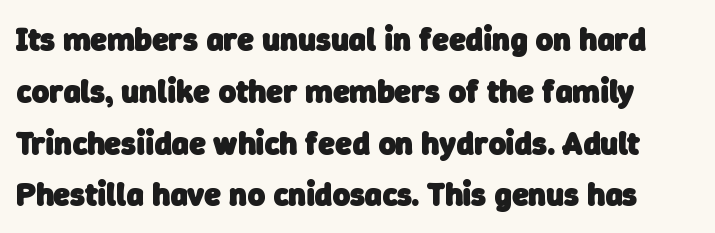
The vertical gap from one line to the next is medium. This sample has the flowing, uneven cadence of proportional lettering. Each letter's strokes conclude bluntly, with no projecting serifs. Just letters on the line, the space beneath them empty. The passage shown has conventional tracking throughout.
